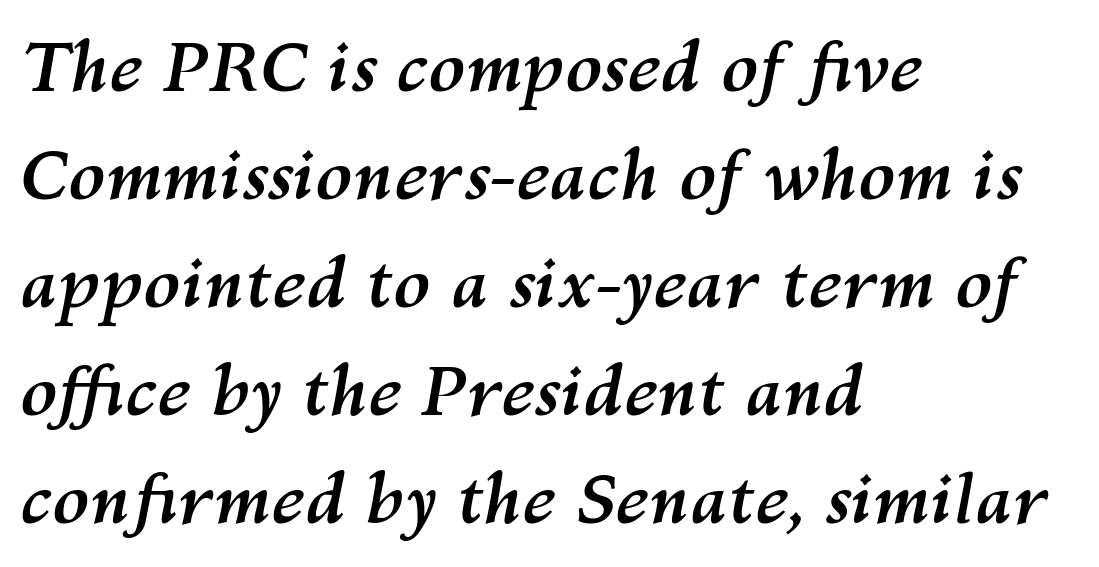
Interline gaps are of average width in this sample. One-word summary of the alignment: left. Quick note: italic. Proportional: the letters do not fall into vertical columns. Each row of text sits above clean, open space. On the weight axis this lands at bold, roughly 700.
